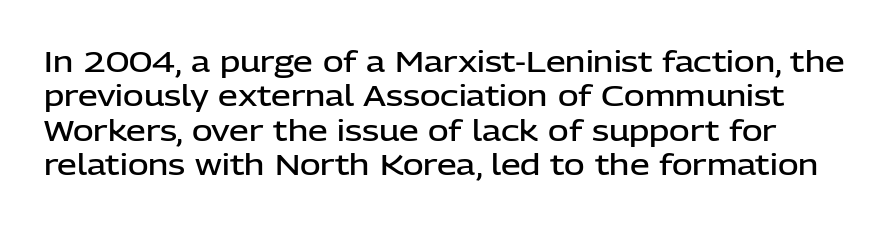
{"serif": "no", "italic": "no", "bold": "semi", "weight": "semibold", "width": "normal", "stroke_contrast": "low", "x_height": "medium", "monospaced": "no", "underline": "no", "line_spacing_ratio": 1.23, "letter_spacing": "normal", "letter_spacing_em": 0.0, "glyph_px": 28}
